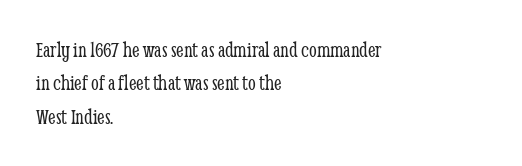
{"italic": "no", "bold": "no", "underline": "no", "align": "left", "line_spacing": "normal", "line_spacing_ratio": 1.52, "letter_spacing": "normal", "letter_spacing_em": 0.0, "glyph_px": 22}
